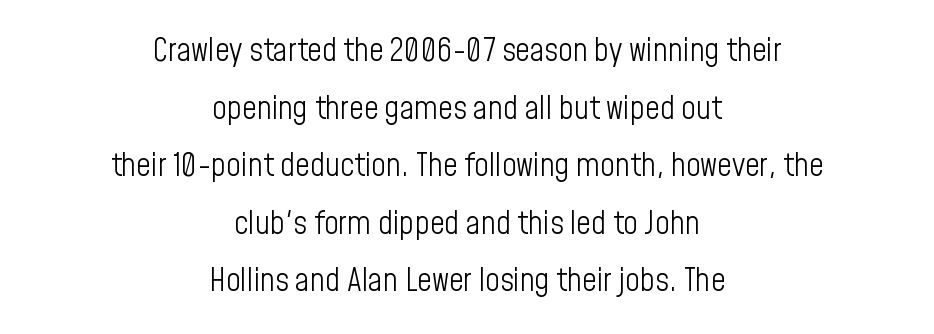
No extra ink here — the face is not bold. The typography opts for an upright posture over an oblique one. Does extra space separate the letters? No, they use regular spacing. Unmarked baselines from the first word to the last.
